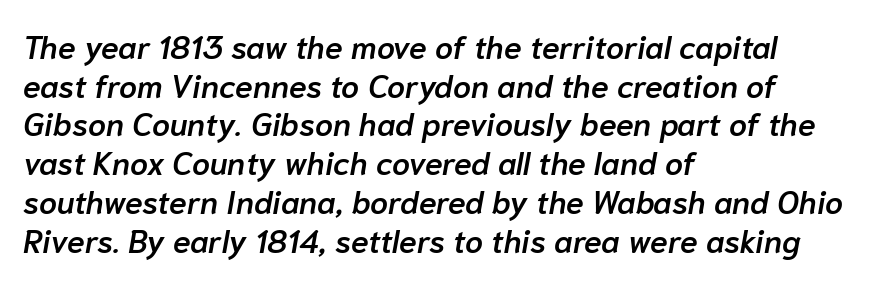
The image shows 32 px semibold type, italic (leaning right); set left-aligned, line spacing 1.21x, normal letter spacing, not underlined; low stroke contrast and a medium x-height.
